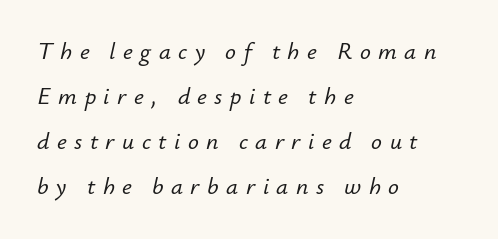
The image shows 24 px text type, italic (leaning right); set left-aligned, line spacing 1.88x, unusually wide letter spacing (+0.31 em), not underlined.
